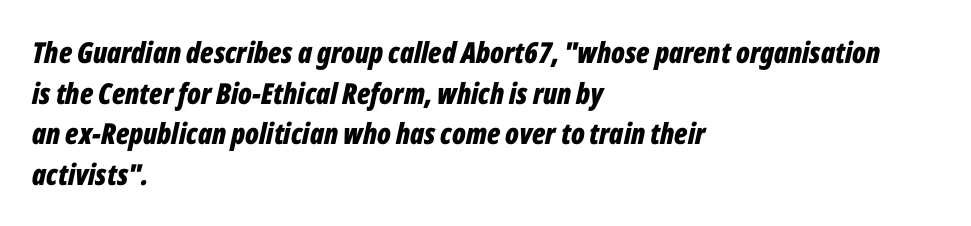
The image shows 29 px bold, condensed type, italic (leaning right); set left-aligned, normal line spacing (1.4x), normal letter spacing, not underlined; low stroke contrast and a medium x-height.
